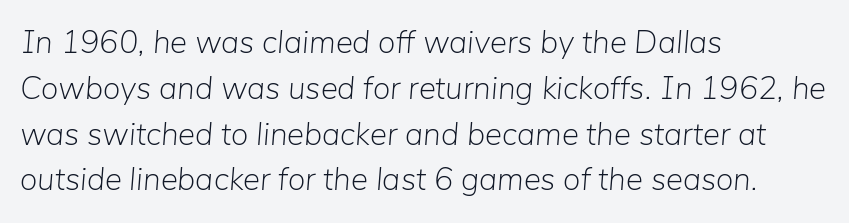
{"italic": "yes", "lean": "right", "slant_degrees": 5, "bold": "no", "weight": "light", "width": "normal", "stroke_contrast": "low", "x_height": "medium", "monospaced": "no", "underline": "no", "align": "left", "line_spacing": "normal", "line_spacing_ratio": 1.43, "letter_spacing": "normal", "letter_spacing_em": 0.0, "glyph_px": 32}
